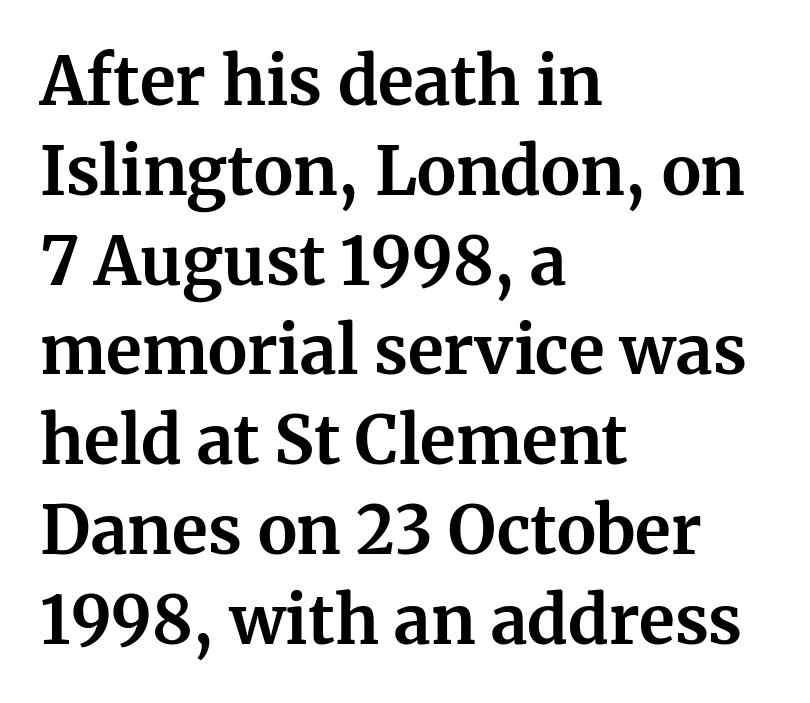
Q: Is the text bold? A: Yes.
Q: Is the text italic (slanted)? A: No, it is upright.
Q: Is the typeface a serif or a sans-serif typeface? A: Serif.
Q: Is the text underlined? A: No.
Q: How is the paragraph aligned? A: Left-aligned.
Q: Is the spacing between letters normal or unusually wide? A: Normal.
Q: Is the spacing between lines tight, normal or loose? A: Normal.
Q: Width (condensed, normal, or wide)? A: Normal.
Q: Stroke contrast? A: Medium.
Q: x-height? A: Medium.
Q: Monospaced? A: No.
